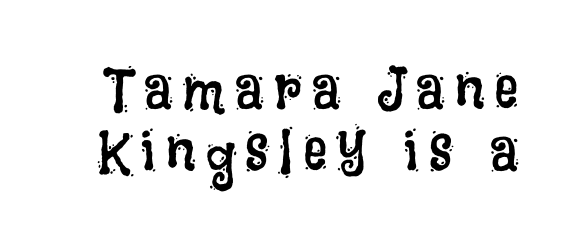
Q: Is the text bold? A: No.
Q: Is the text italic (slanted)? A: No, it is upright.
Q: Is the text underlined? A: No.
Q: Is the spacing between lines tight, normal or loose? A: Tight.
Q: Width (condensed, normal, or wide)? A: Condensed.
Q: Stroke contrast? A: Low.
Q: x-height? A: Large.
Q: Monospaced? A: No.
